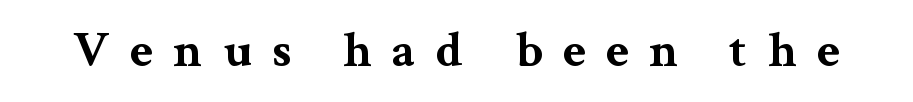
Notice how thick the strokes are: this is what a full bold looks like. Posture: vertical. The area under the type is left untouched. Do the characters align in a grid? No, the font is proportional.
